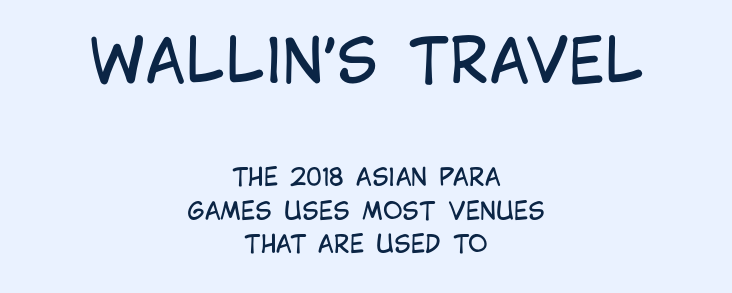
Do the letters lean? They stand straight. A typesetter would call this proportional, since set widths differ per character. The baseline area is clear. Does the leading feel generous? No, just average. Is the lower block the larger one? No — the upper block carries the bigger type. The letterforms sit at book weight or below.
